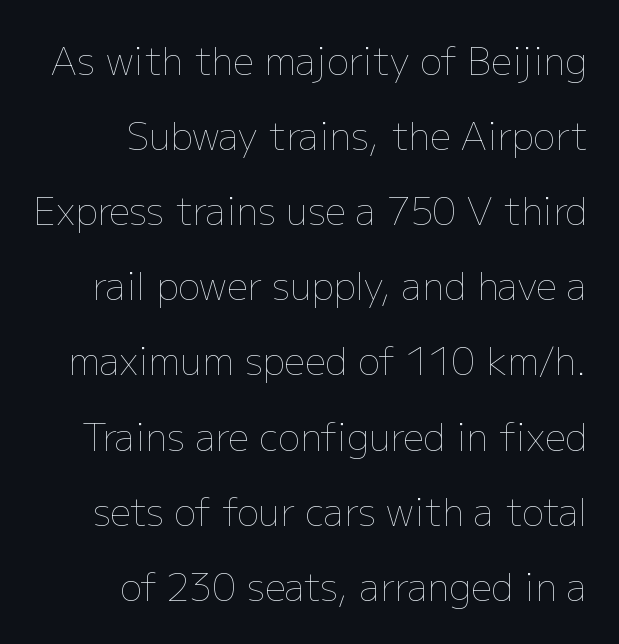
Casual observation: everything's shoved over to the right. Do the characters align in a grid? No, the font is proportional. How are the letters spaced? Ordinarily, with no added tracking. Bare-footed words on every line. The font's upright variant was chosen for this text. Vertically, the passage feels expansive, rows floating well apart.
